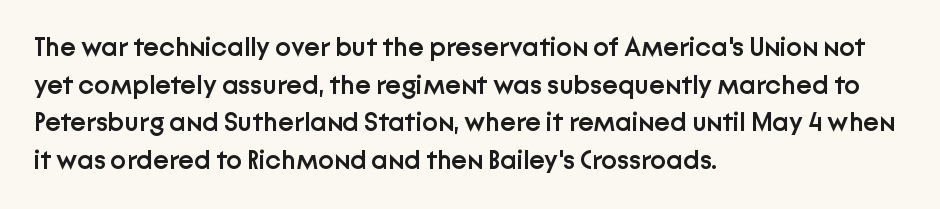
The image shows 27 px text type, upright; set left-aligned, normal line spacing (1.39x), normal letter spacing, not underlined.
